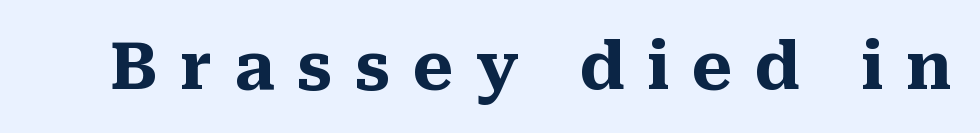
{"serif": "yes", "italic": "no", "bold": "yes", "weight": "heavy", "width": "normal", "stroke_contrast": "medium", "x_height": "medium", "monospaced": "no", "underline": "no", "letter_spacing": "wide", "letter_spacing_em": 0.34, "glyph_px": 65}
